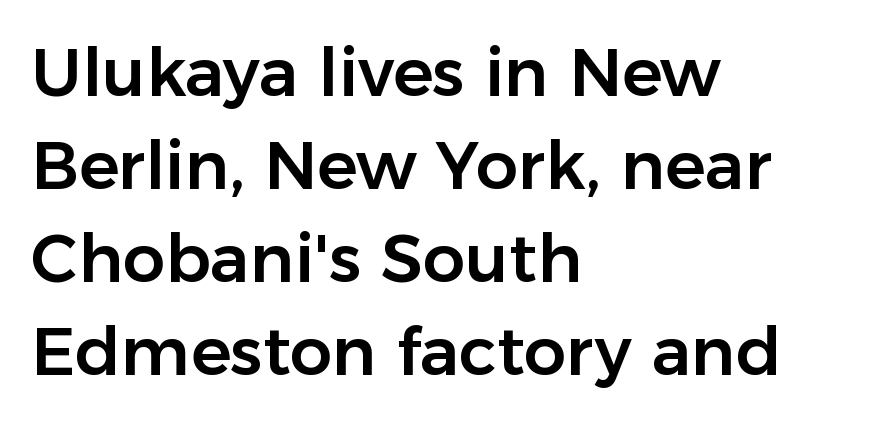
Horizontal bands of white between lines are of average thickness. The space directly below the letters is spotless. Compared with a centered layout, this one pins lines to the left instead. Does extra space separate the letters? No, they use regular spacing. The face used here is a sans, in the tradition of grotesques and geometrics. Varying glyph widths throughout — classic text-font behaviour.
